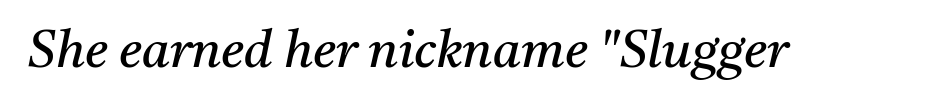
{"serif": "yes", "italic": "yes", "lean": "right", "slant_degrees": 11, "bold": "no", "weight": "regular", "width": "normal", "stroke_contrast": "medium", "x_height": "medium", "monospaced": "no", "underline": "no", "letter_spacing": "normal", "letter_spacing_em": 0.0, "glyph_px": 51}
